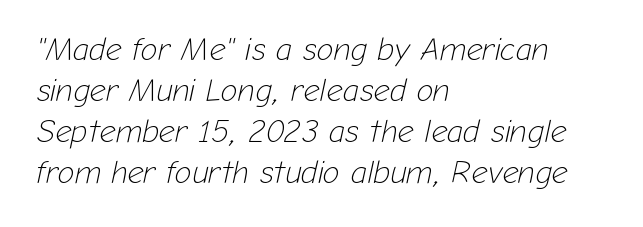
{"italic": "yes", "lean": "right", "slant_degrees": 12, "bold": "no", "weight": "light", "width": "normal", "stroke_contrast": "low", "x_height": "medium", "monospaced": "no", "underline": "no", "align": "left", "line_spacing": "normal", "line_spacing_ratio": 1.28, "letter_spacing": "normal", "letter_spacing_em": 0.0, "glyph_px": 32}
